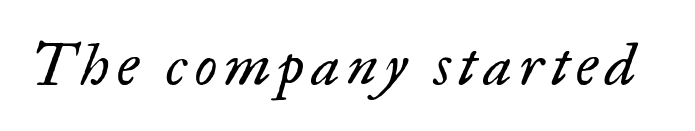
Q: Is the text bold? A: No.
Q: Is the text italic (slanted)? A: Yes, it leans right by about 17 degrees.
Q: Is the typeface a serif or a sans-serif typeface? A: Serif.
Q: Is the text underlined? A: No.
Q: Width (condensed, normal, or wide)? A: Normal.
Q: Stroke contrast? A: Low.
Q: x-height? A: Small.
Q: Monospaced? A: No.
